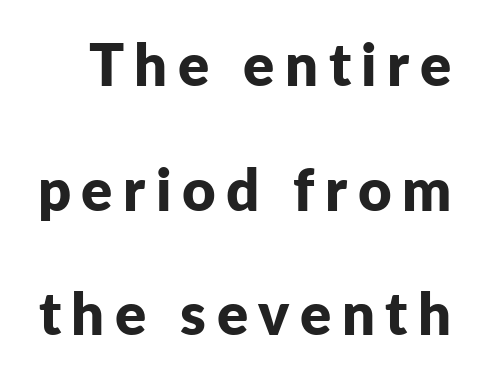
{"serif": "no", "italic": "no", "bold": "yes", "weight": "bold", "width": "normal", "stroke_contrast": "low", "x_height": "medium", "monospaced": "no", "underline": "no", "line_spacing": "loose", "line_spacing_ratio": 2.15, "glyph_px": 58}
